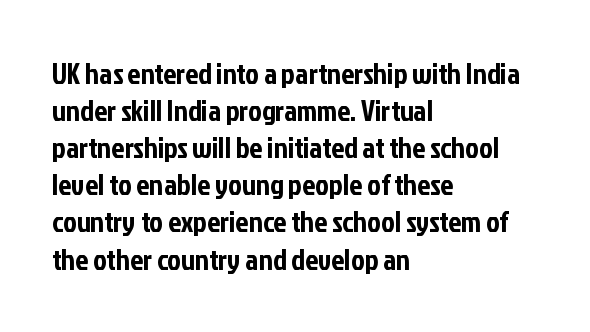
Q: Is the text italic (slanted)? A: No, it is upright.
Q: Is the typeface a serif or a sans-serif typeface? A: Sans-serif.
Q: Is the text underlined? A: No.
Q: How is the paragraph aligned? A: Left-aligned.
Q: Is the spacing between letters normal or unusually wide? A: Normal.
Q: Is the spacing between lines tight, normal or loose? A: Normal.
Q: Width (condensed, normal, or wide)? A: Condensed.
Q: Stroke contrast? A: Low.
Q: x-height? A: Medium.
Q: Monospaced? A: No.
